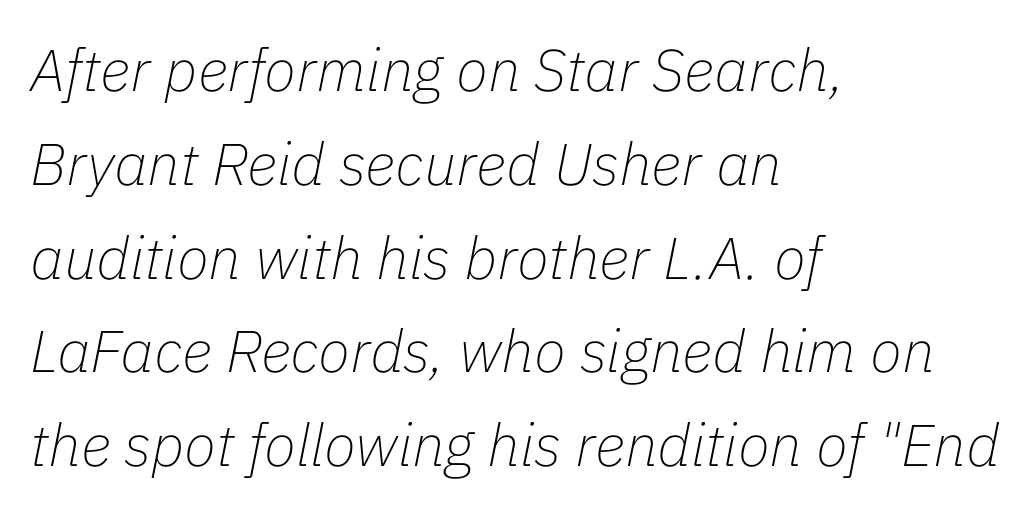
The image shows 59 px thin type, italic (leaning right); set left-aligned, normal line spacing (1.59x), normal letter spacing, not underlined; low stroke contrast and a medium x-height.
